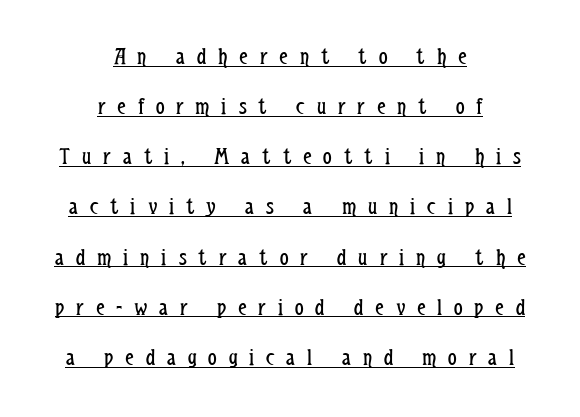
Q: Is the text bold? A: No.
Q: Is the text italic (slanted)? A: No, it is upright.
Q: Is the text underlined? A: Yes.
Q: How is the paragraph aligned? A: Centered.
Q: Is the spacing between letters normal or unusually wide? A: Unusually wide.
Q: Is the spacing between lines tight, normal or loose? A: Loose.
